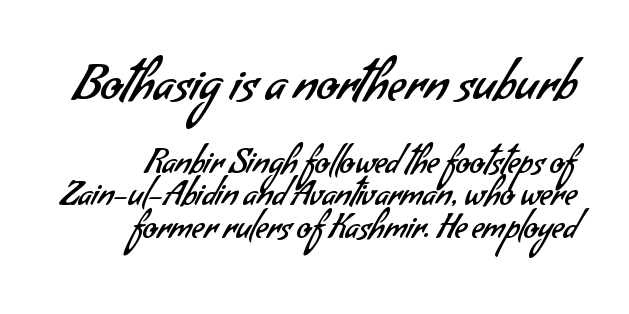
The image shows 49 px regular-weight sans-serif type; set tight line spacing (0.99x), normal letter spacing, not underlined; the first (top) block is 1.48x larger; low stroke contrast and a small x-height.
